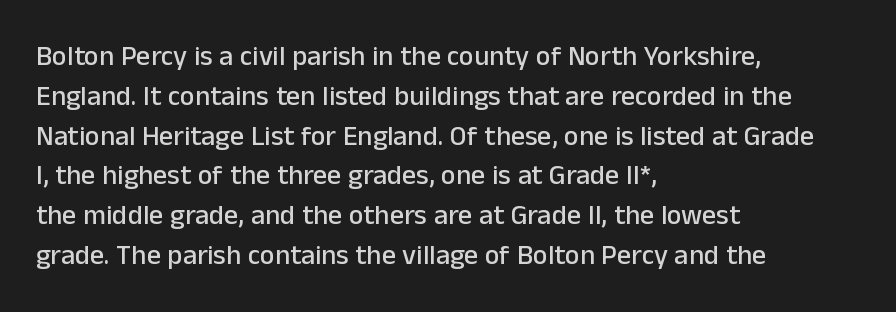
The image shows 28 px sans-serif type, upright; set left-aligned, normal line spacing (1.42x), normal letter spacing, not underlined; low stroke contrast and a medium x-height.
